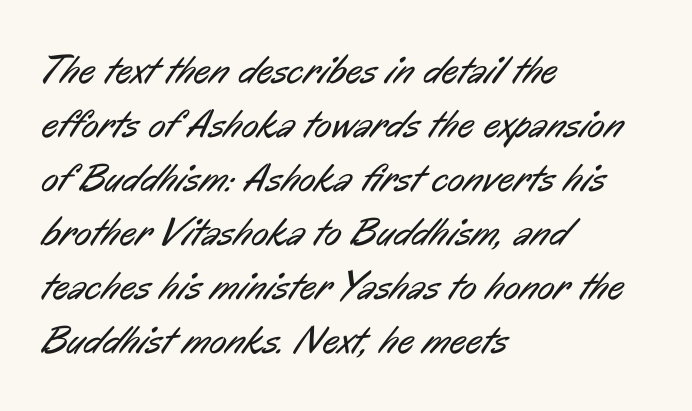
{"serif": "no", "bold": "no", "weight": "regular", "width": "condensed", "stroke_contrast": "low", "x_height": "medium", "monospaced": "no", "underline": "no", "align": "left", "line_spacing": "normal", "line_spacing_ratio": 1.35, "letter_spacing": "normal", "letter_spacing_em": 0.0, "glyph_px": 40}
